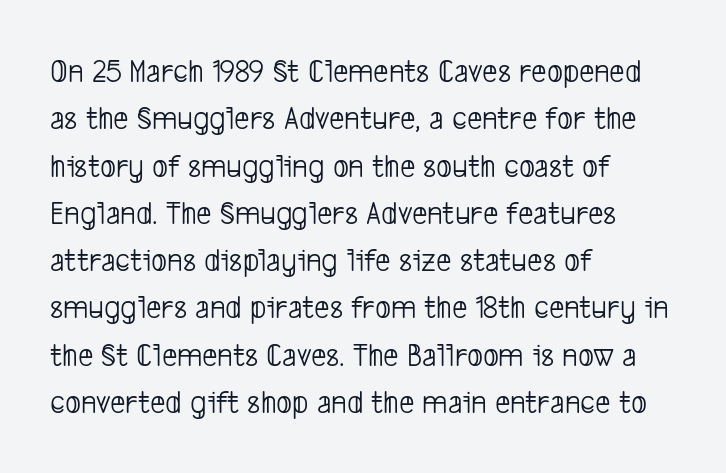
These lines keep a tight, regular rhythm from letter to letter. Observe the absence of serifs on each vertical stroke in this sample. Is the stroke heavy? The answer is a plain regular-or-lighter. The rendering uses natural spacing where letterforms have individual widths. Visually the block forms a straight wall on the left and a jagged coastline on the right. The words here are not underlined.
